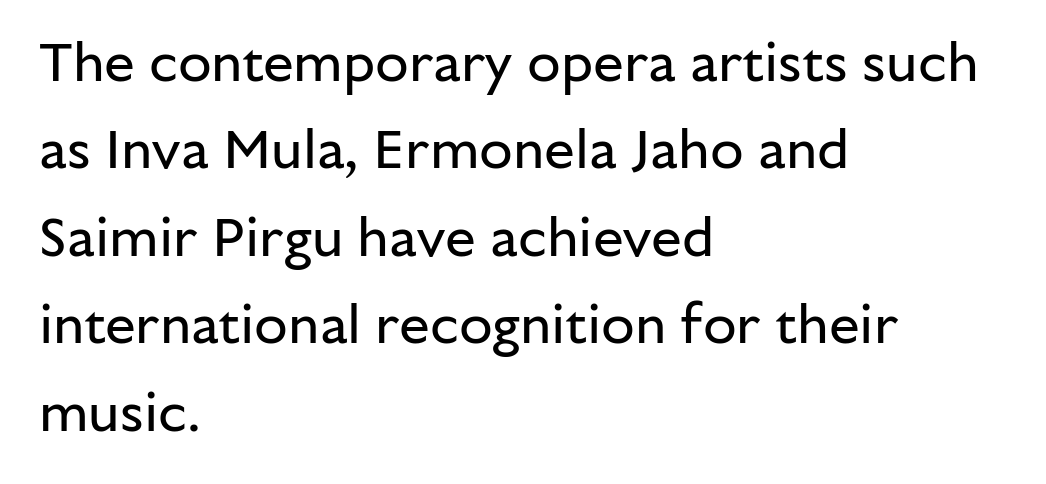
{"serif": "no", "italic": "no", "bold": "no", "weight": "regular", "width": "normal", "stroke_contrast": "low", "x_height": "medium", "monospaced": "no", "underline": "no", "align": "left", "line_spacing": "normal", "line_spacing_ratio": 1.59, "letter_spacing": "normal", "letter_spacing_em": 0.0, "glyph_px": 55}
